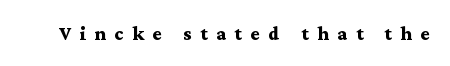
Q: Is the text bold? A: Yes.
Q: Is the text italic (slanted)? A: No, it is upright.
Q: Is the text underlined? A: No.
Q: Is the spacing between letters normal or unusually wide? A: Unusually wide.
